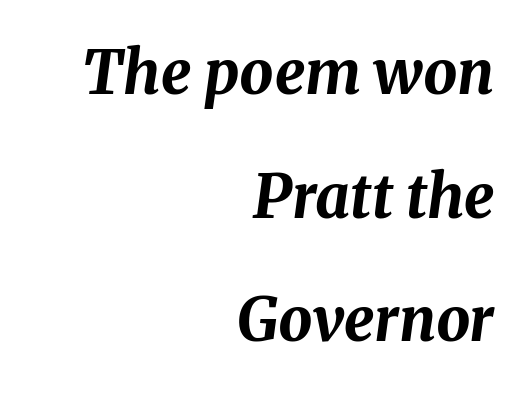
{"italic": "yes", "lean": "right", "slant_degrees": 8, "bold": "yes", "weight": "bold", "width": "normal", "stroke_contrast": "medium", "x_height": "medium", "monospaced": "no", "underline": "no", "align": "right", "line_spacing": "loose", "line_spacing_ratio": 2.06, "letter_spacing": "normal", "letter_spacing_em": 0.0, "glyph_px": 60}
